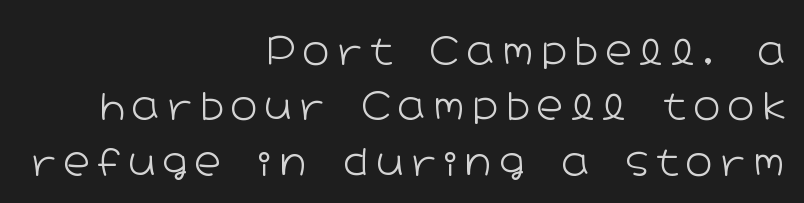
Is there any slant? The stems are plumb. Summary of vertical rhythm: regular, with standard interline spacing. The paragraph shown leans on its right margin. Substantial extra tracking has been applied to these lines.
